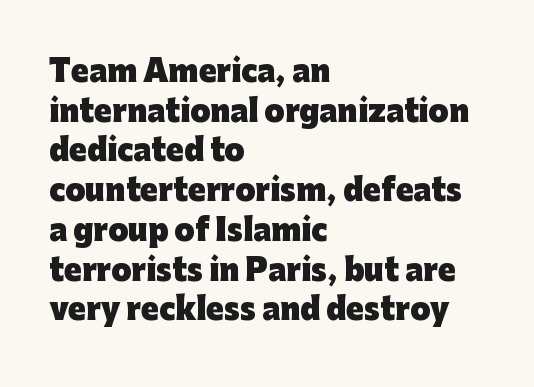
The image shows 29 px heavy sans-serif type, upright; set left-aligned, normal line spacing (1.37x), normal letter spacing, not underlined; low stroke contrast and a medium x-height.
